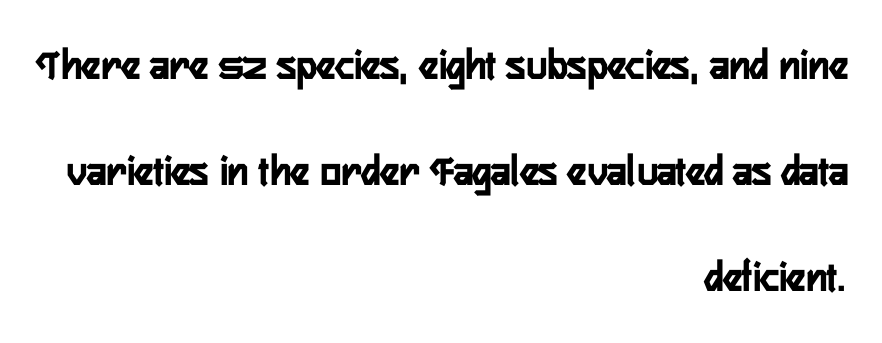
Q: Is the text italic (slanted)? A: No, it is upright.
Q: Is the typeface a serif or a sans-serif typeface? A: Sans-serif.
Q: Is the text underlined? A: No.
Q: How is the paragraph aligned? A: Right-aligned.
Q: Is the spacing between letters normal or unusually wide? A: Normal.
Q: Is the spacing between lines tight, normal or loose? A: Loose.
Q: Width (condensed, normal, or wide)? A: Condensed.
Q: Stroke contrast? A: Low.
Q: x-height? A: Medium.
Q: Monospaced? A: No.
